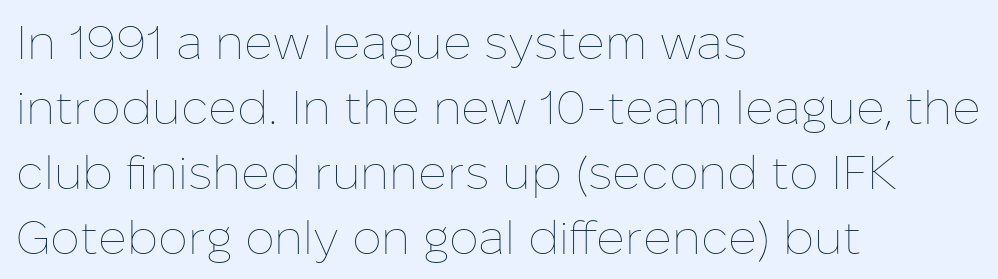
The image shows 47 px thin type, upright; set left-aligned, normal line spacing (1.38x), normal letter spacing, not underlined; low stroke contrast and a medium x-height.
